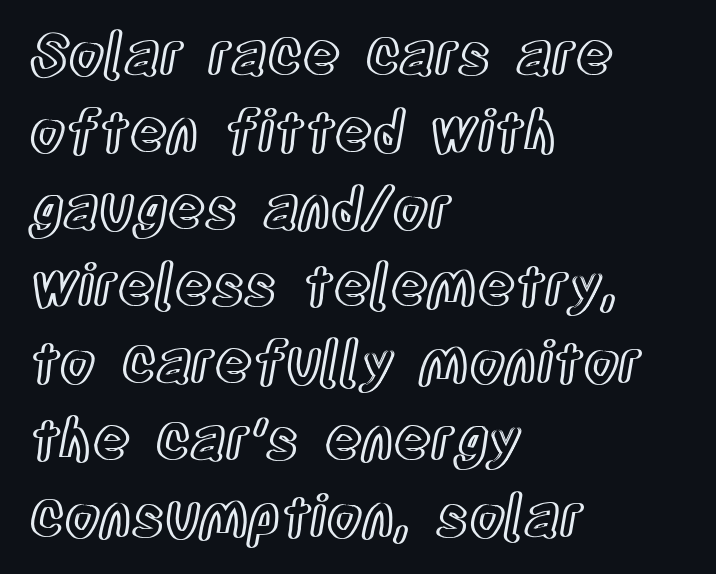
Q: Is the text italic (slanted)? A: Yes.
Q: Is the text underlined? A: No.
Q: How is the paragraph aligned? A: Left-aligned.
Q: Is the spacing between letters normal or unusually wide? A: Normal.
Q: Is the spacing between lines tight, normal or loose? A: Normal.
Q: Width (condensed, normal, or wide)? A: Condensed.
Q: x-height? A: Large.
Q: Monospaced? A: No.
